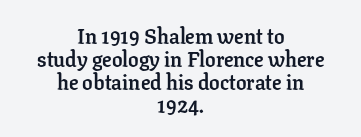
{"italic": "no", "bold": "yes", "underline": "no", "align": "center", "line_spacing": "tight", "line_spacing_ratio": 1.09, "letter_spacing": "normal", "letter_spacing_em": 0.0, "glyph_px": 21}
